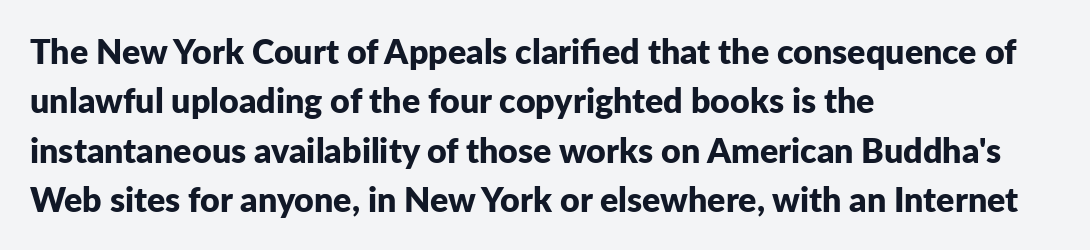
The image shows 34 px bold sans-serif type, upright; set left-aligned, normal line spacing (1.45x), normal letter spacing, not underlined; low stroke contrast and a medium x-height.
